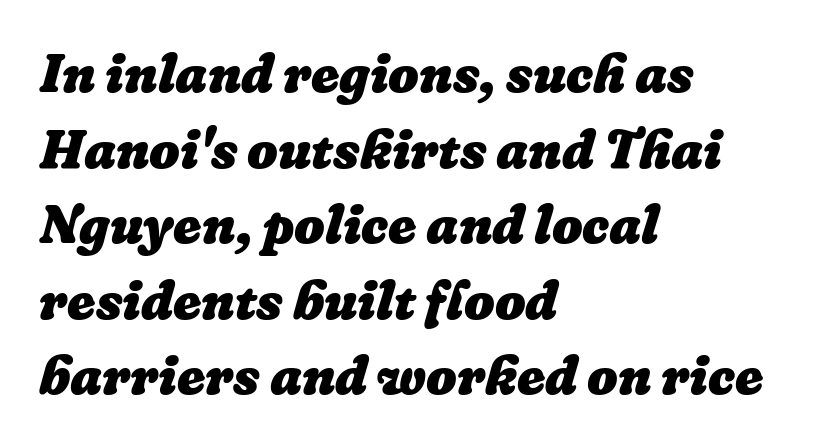
{"bold": "yes", "weight": "heavy", "width": "normal", "stroke_contrast": "low", "x_height": "medium", "monospaced": "no", "underline": "no", "align": "left", "line_spacing": "normal", "line_spacing_ratio": 1.4, "letter_spacing": "normal", "letter_spacing_em": 0.0, "glyph_px": 54}
